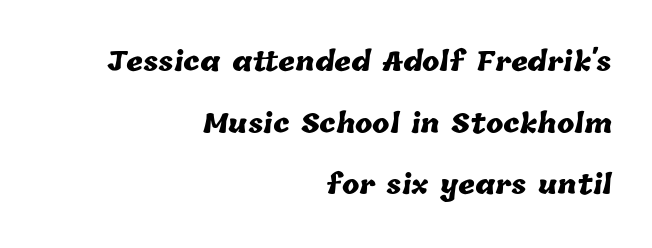
Q: Is the text bold? A: Yes.
Q: Is the text underlined? A: No.
Q: How is the paragraph aligned? A: Right-aligned.
Q: Is the spacing between letters normal or unusually wide? A: Normal.
Q: Is the spacing between lines tight, normal or loose? A: Loose.
